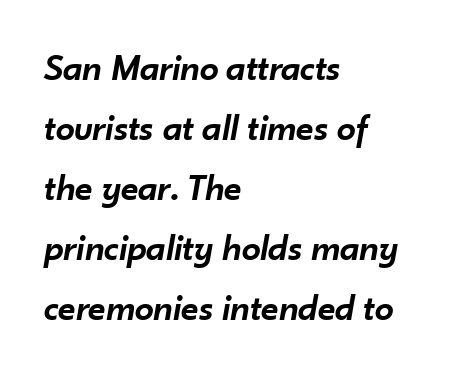
The characters look somewhat weighty, a semibold short of true bold. Compared with ordinary roman type, these characters are visibly tilted. Glyph-to-glyph distance matches everyday printed text. Teacher's note: observe the even left margin — that is flush-left alignment.
